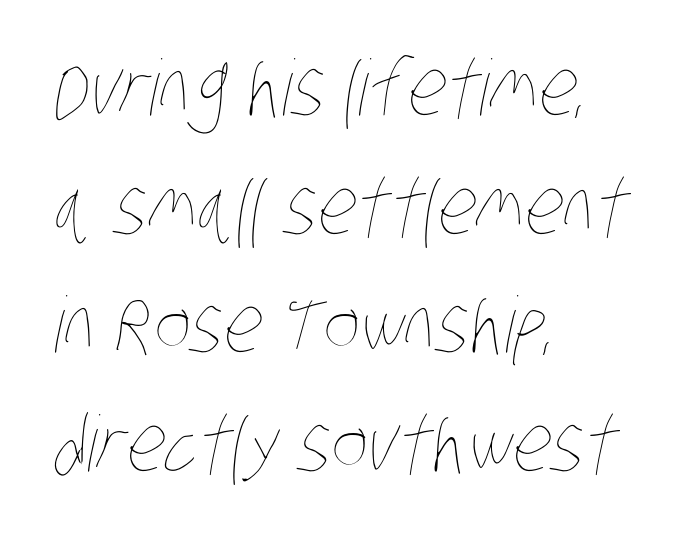
{"bold": "no", "weight": "thin", "width": "condensed", "stroke_contrast": "low", "x_height": "large", "monospaced": "no", "underline": "no", "align": "left", "line_spacing": "normal", "line_spacing_ratio": 1.54, "letter_spacing": "normal", "letter_spacing_em": 0.0, "glyph_px": 77}
